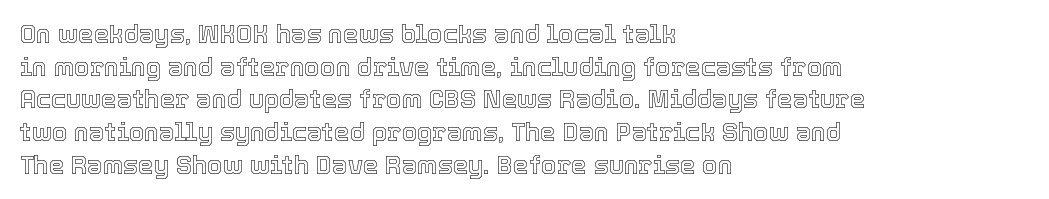
The image shows 25 px text type, upright; set left-aligned, normal line spacing (1.31x), normal letter spacing, not underlined.
